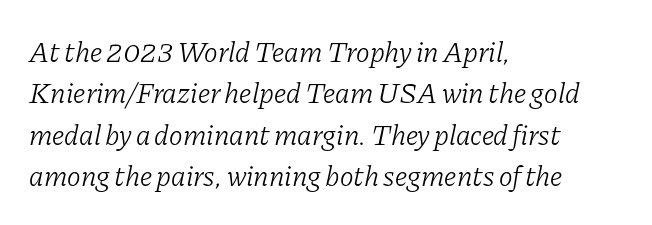
Q: Is the text bold? A: No.
Q: Is the text italic (slanted)? A: Yes, it leans right by about 11 degrees.
Q: Is the typeface a serif or a sans-serif typeface? A: Serif.
Q: Is the text underlined? A: No.
Q: How is the paragraph aligned? A: Left-aligned.
Q: Is the spacing between letters normal or unusually wide? A: Normal.
Q: Is the spacing between lines tight, normal or loose? A: Normal.
Q: Width (condensed, normal, or wide)? A: Normal.
Q: Stroke contrast? A: Low.
Q: x-height? A: Medium.
Q: Monospaced? A: No.
